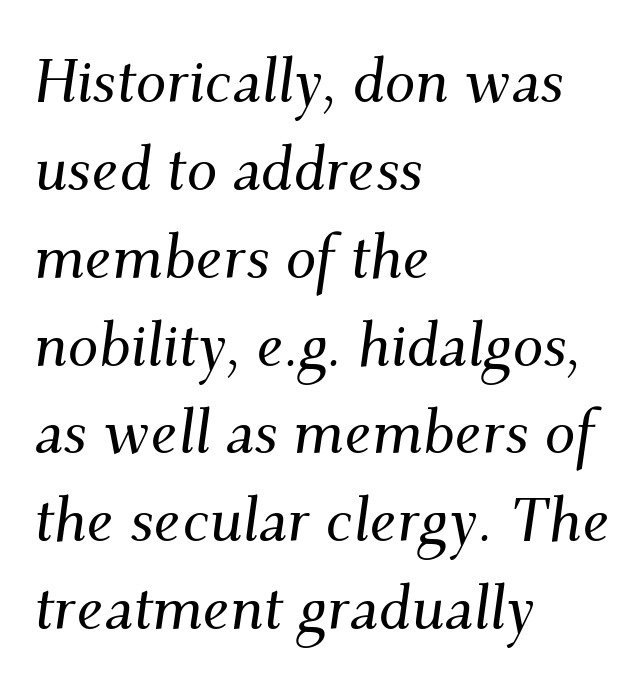
The image shows 61 px serif type, italic (leaning right); set left-aligned, normal line spacing (1.44x), normal letter spacing, not underlined; medium stroke contrast and a small x-height.
